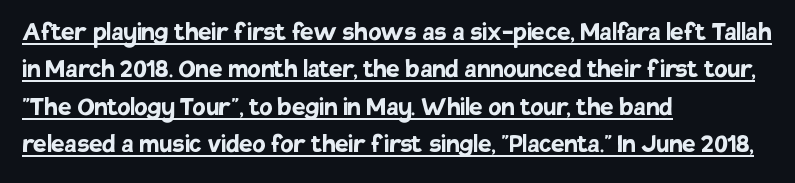
The image shows 30 px semibold sans-serif type, upright; set left-aligned, normal line spacing (1.25x), normal letter spacing, underlined; low stroke contrast and a large x-height.
